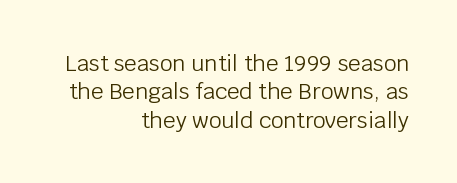
Inter-character spacing is left at the font's built-in metrics. Horizontal alignment here is rightward, an uncommon choice for prose. This sample uses an upright cut, with every glyph sitting square on the baseline. Type without underlining. Compared with a typical body face, this is equally light or lighter still. How would I describe the line gaps? Plain and ordinary.
